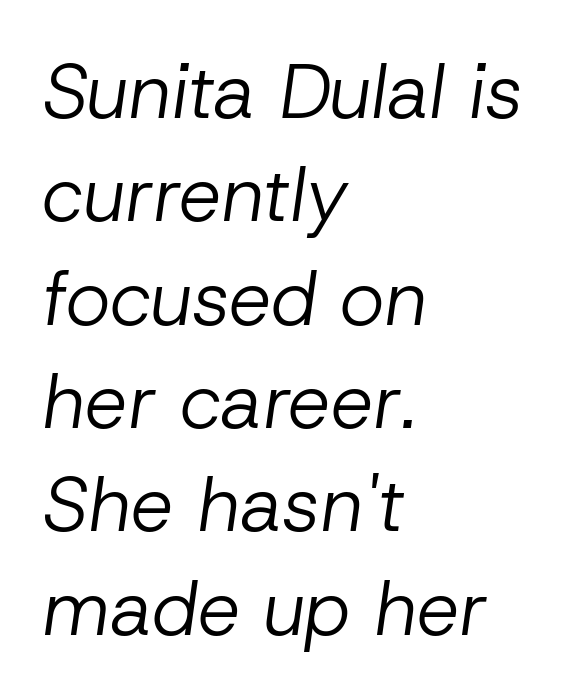
{"italic": "yes", "lean": "right", "slant_degrees": 8, "bold": "no", "weight": "regular", "width": "normal", "stroke_contrast": "low", "x_height": "medium", "monospaced": "no", "underline": "no", "align": "left", "line_spacing": "normal", "line_spacing_ratio": 1.36, "letter_spacing": "normal", "letter_spacing_em": 0.0, "glyph_px": 76}
